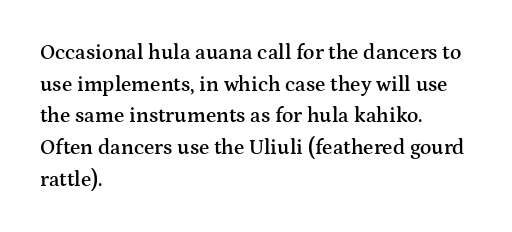
{"italic": "no", "bold": "semi", "underline": "no", "align": "left", "line_spacing": "normal", "line_spacing_ratio": 1.51, "letter_spacing": "normal", "letter_spacing_em": 0.0, "glyph_px": 21}
